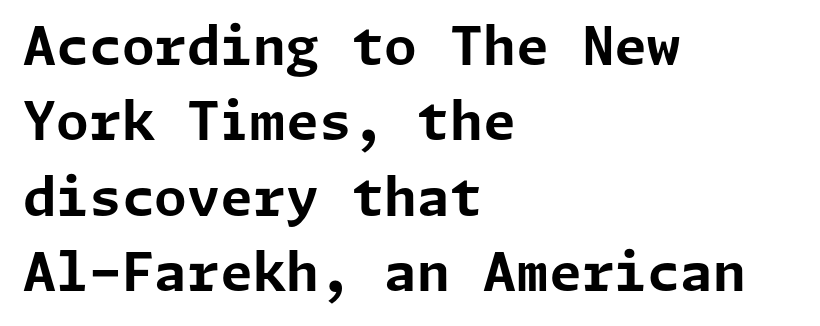
{"serif": "no", "italic": "no", "bold": "yes", "weight": "bold", "width": "normal", "stroke_contrast": "low", "x_height": "medium", "underline": "no", "align": "left", "line_spacing": "normal", "line_spacing_ratio": 1.42, "letter_spacing": "normal", "letter_spacing_em": 0.0, "glyph_px": 53}
